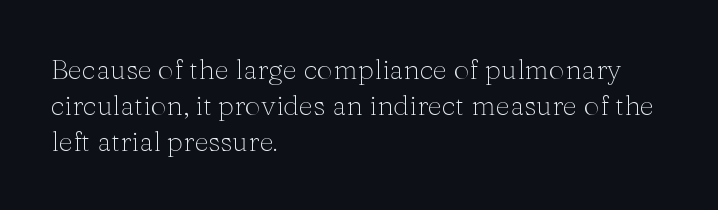
The image shows 28 px light serif type, upright; set left-aligned, normal line spacing (1.28x), normal letter spacing, not underlined; medium stroke contrast and a medium x-height.
